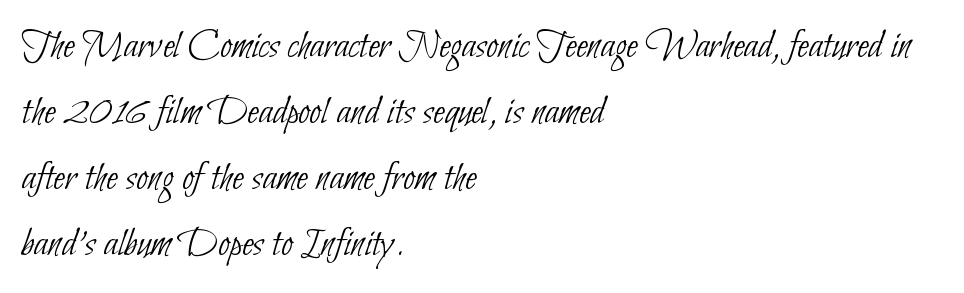
The image shows 42 px thin, condensed sans-serif type; set left-aligned, normal line spacing (1.57x), normal letter spacing, not underlined; low stroke contrast and a small x-height.
